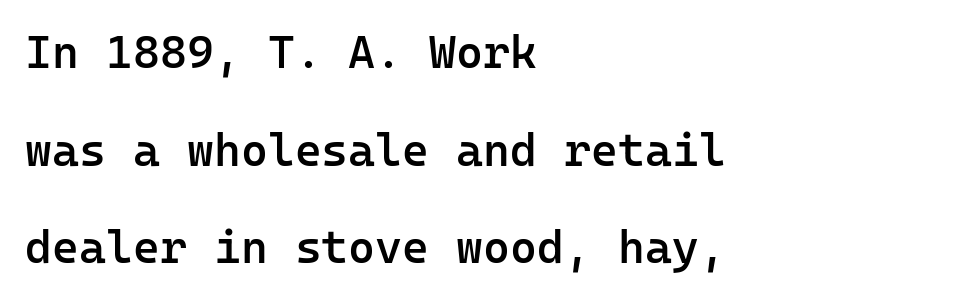
Lines of text with bare space underneath. Fixed-width glyphs throughout — classic coding-font behaviour. One-word summary of the alignment: left. As a designer I'd log this as weight 600, semibold.
